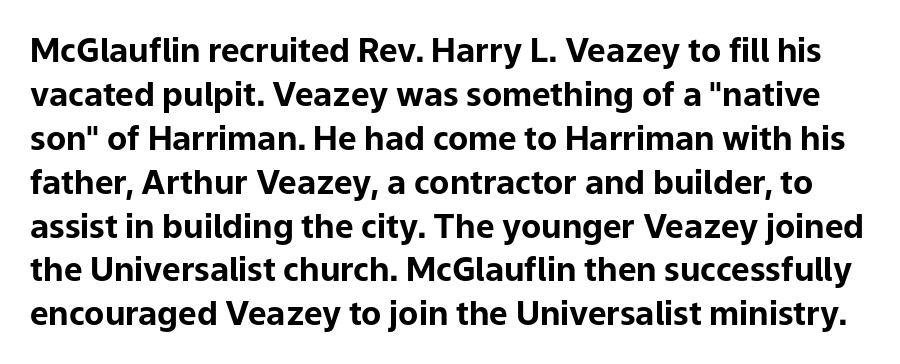
{"serif": "no", "italic": "no", "bold": "yes", "weight": "bold", "width": "normal", "stroke_contrast": "low", "x_height": "medium", "monospaced": "no", "underline": "no", "line_spacing": "normal", "line_spacing_ratio": 1.33, "letter_spacing": "normal", "letter_spacing_em": 0.0, "glyph_px": 33}
